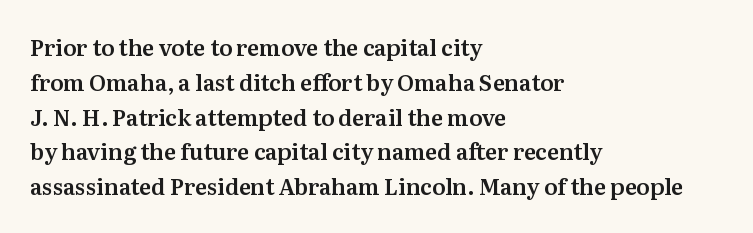
{"italic": "no", "underline": "no", "align": "left", "line_spacing": "normal", "line_spacing_ratio": 1.58, "letter_spacing": "normal", "letter_spacing_em": 0.0, "glyph_px": 22}
